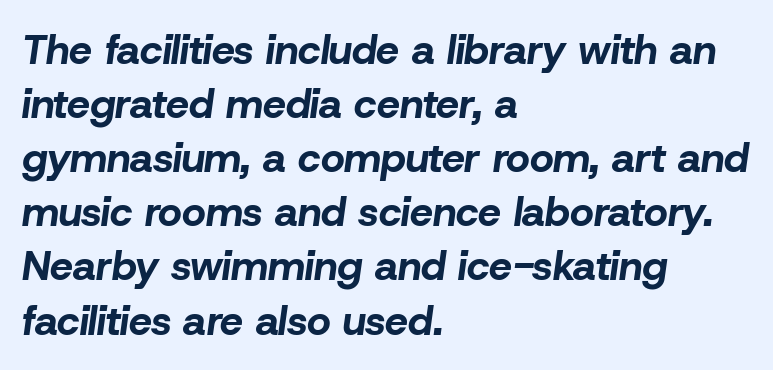
{"italic": "yes", "lean": "right", "slant_degrees": 8, "bold": "yes", "weight": "bold", "width": "normal", "stroke_contrast": "low", "x_height": "medium", "monospaced": "no", "underline": "no", "align": "left", "line_spacing": "normal", "line_spacing_ratio": 1.32, "letter_spacing": "normal", "letter_spacing_em": 0.0, "glyph_px": 41}
